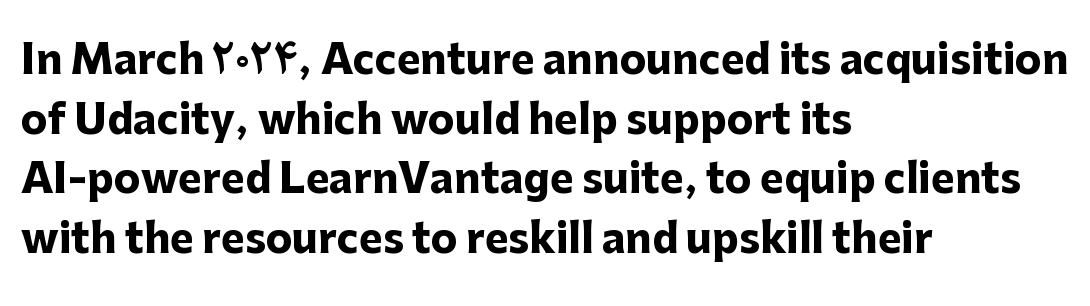
{"serif": "no", "italic": "no", "bold": "yes", "weight": "heavy", "width": "normal", "stroke_contrast": "low", "x_height": "medium", "monospaced": "no", "underline": "no", "align": "left", "line_spacing": "normal", "line_spacing_ratio": 1.49, "letter_spacing": "normal", "letter_spacing_em": 0.0, "glyph_px": 40}
